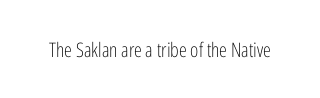
{"italic": "no", "bold": "no", "underline": "no", "letter_spacing": "normal", "letter_spacing_em": 0.0, "glyph_px": 20}
